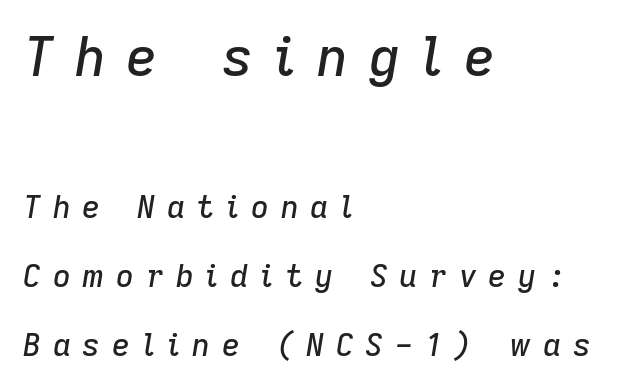
The compositor pushed each line to the left boundary. Note the varied advance widths — an 'i' is clearly narrower than an 'm'. These lines have a slow, spaced-out rhythm from letter to letter. Leading is clearly above the norm, producing a sparse column.
